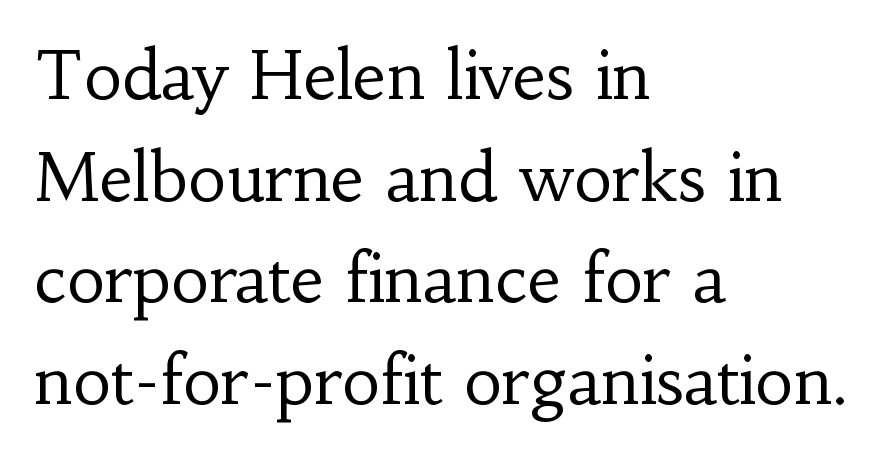
{"serif": "yes", "italic": "no", "bold": "no", "weight": "regular", "width": "normal", "stroke_contrast": "low", "x_height": "small", "monospaced": "no", "underline": "no", "align": "left", "line_spacing": "normal", "line_spacing_ratio": 1.54, "letter_spacing": "normal", "letter_spacing_em": 0.0, "glyph_px": 66}
